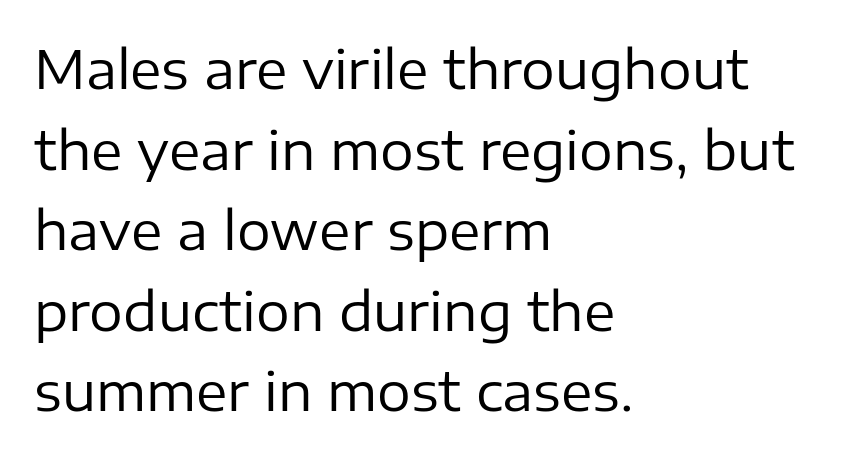
{"serif": "no", "italic": "no", "bold": "no", "weight": "regular", "width": "normal", "stroke_contrast": "low", "x_height": "medium", "monospaced": "no", "underline": "no", "align": "left", "line_spacing": "normal", "line_spacing_ratio": 1.52, "letter_spacing": "normal", "letter_spacing_em": 0.0, "glyph_px": 53}
